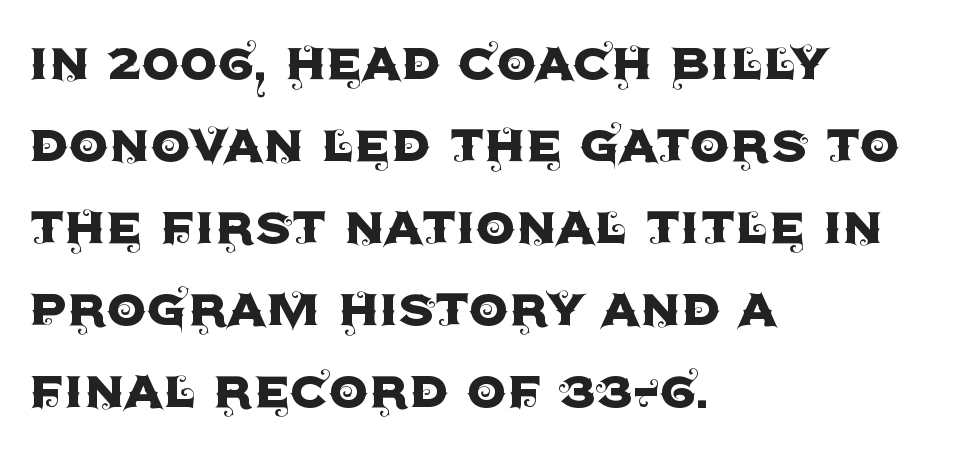
{"serif": "no", "italic": "no", "width": "normal", "x_height": "large", "monospaced": "no", "underline": "no", "align": "left", "line_spacing": "normal", "line_spacing_ratio": 1.3, "letter_spacing": "normal", "letter_spacing_em": 0.0, "glyph_px": 63}
